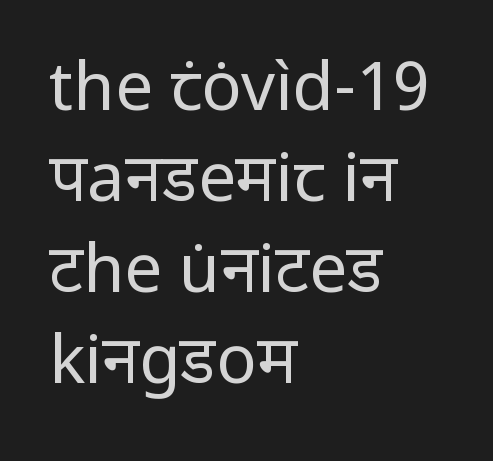
Q: Is the text bold? A: No.
Q: Is the text italic (slanted)? A: No, it is upright.
Q: Is the typeface a serif or a sans-serif typeface? A: Sans-serif.
Q: Is the text underlined? A: No.
Q: How is the paragraph aligned? A: Left-aligned.
Q: Is the spacing between letters normal or unusually wide? A: Normal.
Q: Is the spacing between lines tight, normal or loose? A: Normal.
Q: Width (condensed, normal, or wide)? A: Normal.
Q: Stroke contrast? A: Low.
Q: x-height? A: Medium.
Q: Monospaced? A: No.
